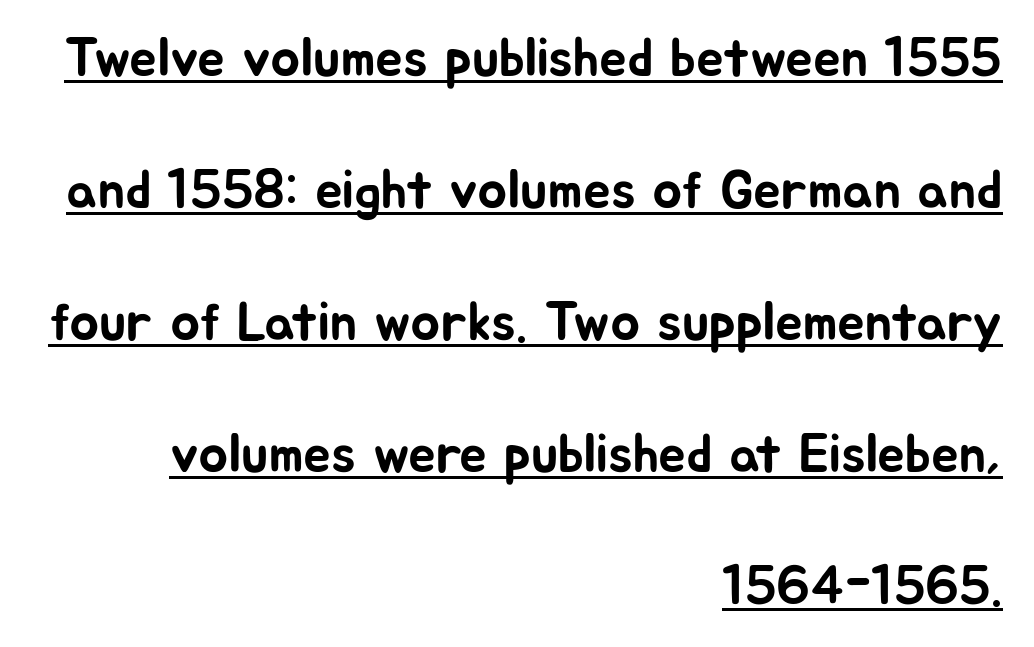
The image shows 55 px sans-serif type, upright; set right-aligned, loose line spacing (2.4x), normal letter spacing, underlined; low stroke contrast and a medium x-height.
